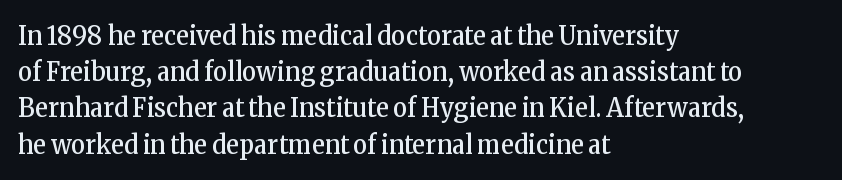
Q: Is the text bold? A: No.
Q: Is the text italic (slanted)? A: No, it is upright.
Q: Is the text underlined? A: No.
Q: How is the paragraph aligned? A: Left-aligned.
Q: Is the spacing between letters normal or unusually wide? A: Normal.
Q: Is the spacing between lines tight, normal or loose? A: Normal.
